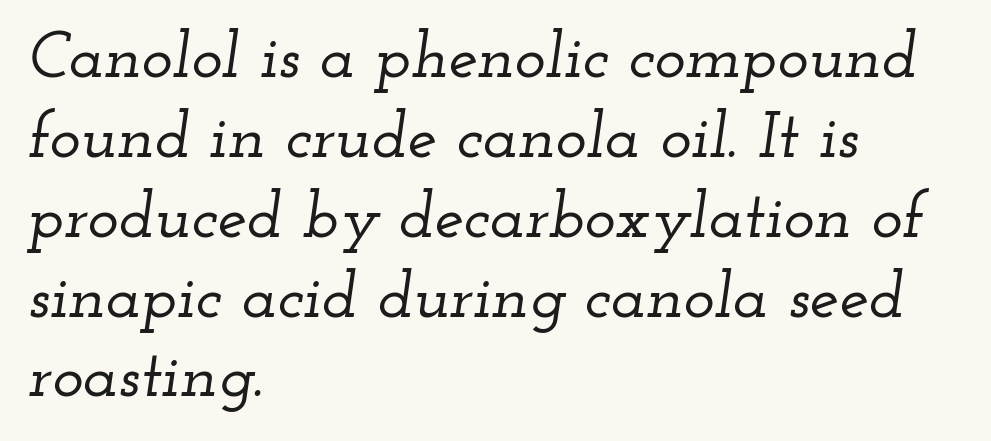
{"serif": "yes", "italic": "yes", "lean": "right", "slant_degrees": 12, "width": "wide", "stroke_contrast": "low", "x_height": "small", "monospaced": "no", "underline": "no", "align": "left", "line_spacing_ratio": 1.21, "letter_spacing": "normal", "letter_spacing_em": 0.0, "glyph_px": 66}
